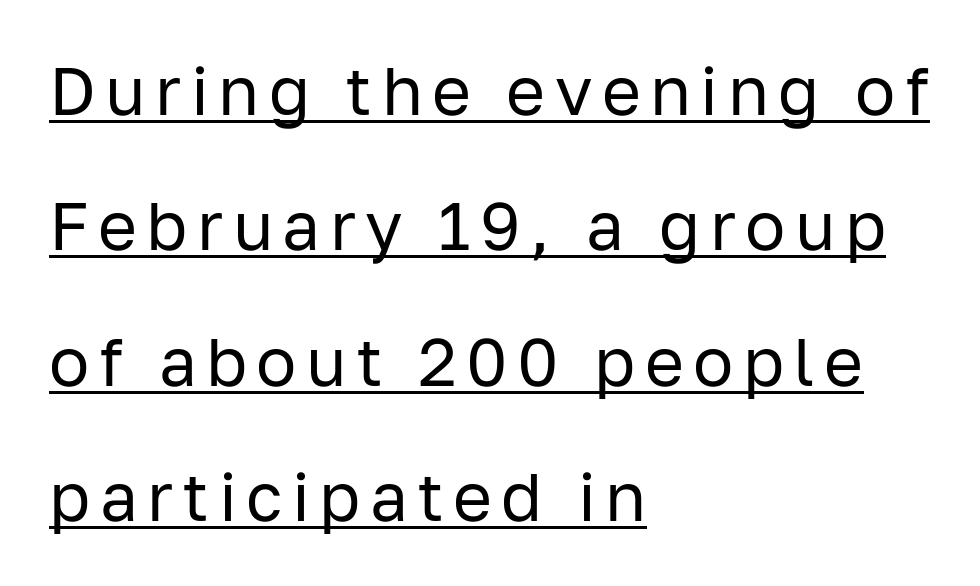
Q: Is the text bold? A: No.
Q: Is the text italic (slanted)? A: No, it is upright.
Q: Is the typeface a serif or a sans-serif typeface? A: Sans-serif.
Q: Is the text underlined? A: Yes.
Q: How is the paragraph aligned? A: Left-aligned.
Q: Is the spacing between lines tight, normal or loose? A: Loose.
Q: Width (condensed, normal, or wide)? A: Normal.
Q: Stroke contrast? A: Low.
Q: x-height? A: Medium.
Q: Monospaced? A: No.
